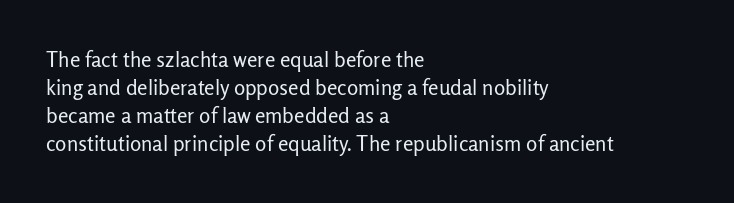
Visually the block forms a straight wall on the left and a jagged coastline on the right. Style check: upright. Bold? No — there's no thickening of the strokes. Notice how descenders clear the ascenders below comfortably — that's standard leading. Each word holds together tightly as a unit, with standard inter-letter gaps.
